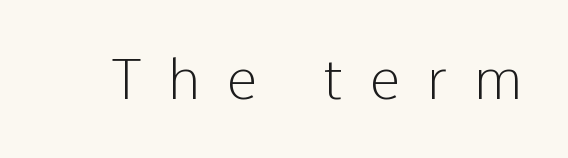
The space directly below the letters is spotless. A typesetter would call this proportional, since set widths differ per character. Words appear elongated and porous because spacing is wide. Quick note: not italic, upright.
